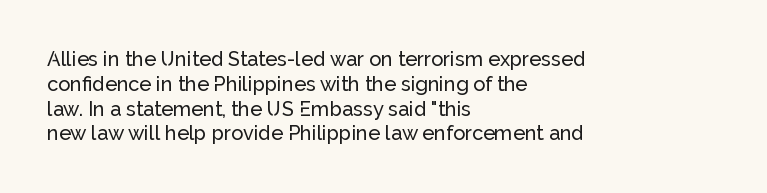
A roman cut, with each character standing at attention. The letters sit at their default tracking, neither squeezed nor spread. Compared with a centered layout, this one pins lines to the left instead. Clear beneath every line of the passage.
